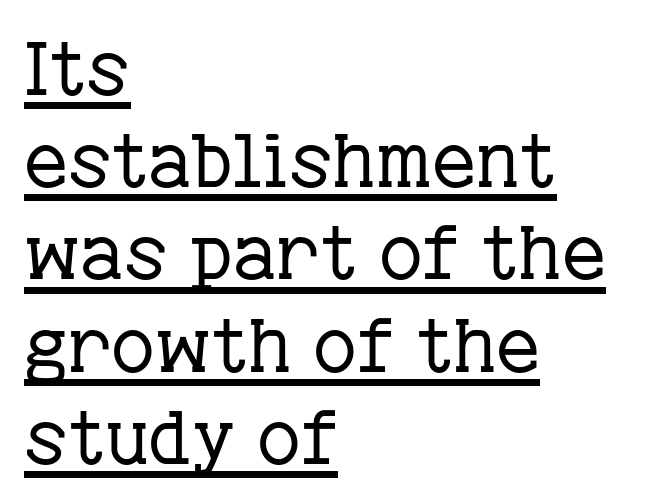
Q: Is the text bold? A: No.
Q: Is the text italic (slanted)? A: No, it is upright.
Q: Is the typeface a serif or a sans-serif typeface? A: Serif.
Q: Is the text underlined? A: Yes.
Q: How is the paragraph aligned? A: Left-aligned.
Q: Is the spacing between letters normal or unusually wide? A: Normal.
Q: Width (condensed, normal, or wide)? A: Normal.
Q: Stroke contrast? A: Low.
Q: x-height? A: Medium.
Q: Monospaced? A: No.
